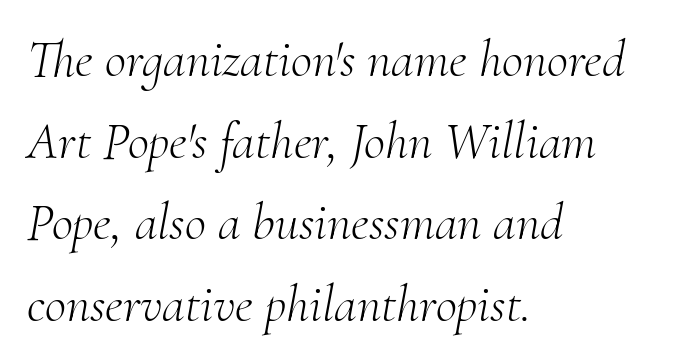
The image shows 52 px light serif type, italic (leaning right); set left-aligned, normal line spacing (1.57x), normal letter spacing, not underlined; medium stroke contrast and a small x-height.
